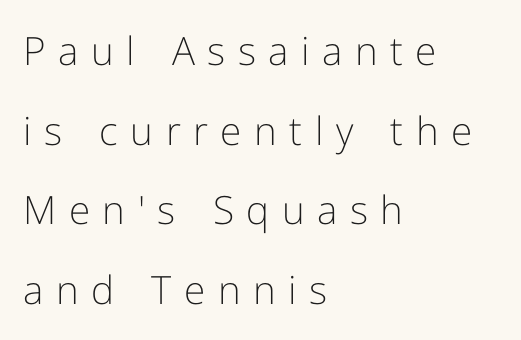
{"serif": "no", "italic": "no", "bold": "no", "weight": "light", "width": "normal", "stroke_contrast": "low", "x_height": "medium", "monospaced": "no", "underline": "no", "align": "left", "line_spacing": "loose", "line_spacing_ratio": 2.04, "letter_spacing": "wide", "letter_spacing_em": 0.32, "glyph_px": 39}
